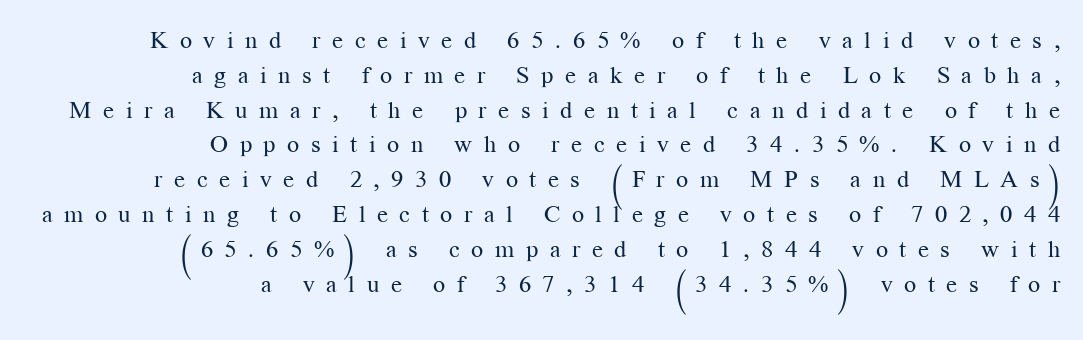
{"italic": "no", "bold": "no", "underline": "no", "align": "right", "line_spacing": "normal", "line_spacing_ratio": 1.45, "letter_spacing": "wide", "letter_spacing_em": 0.48, "glyph_px": 24}
